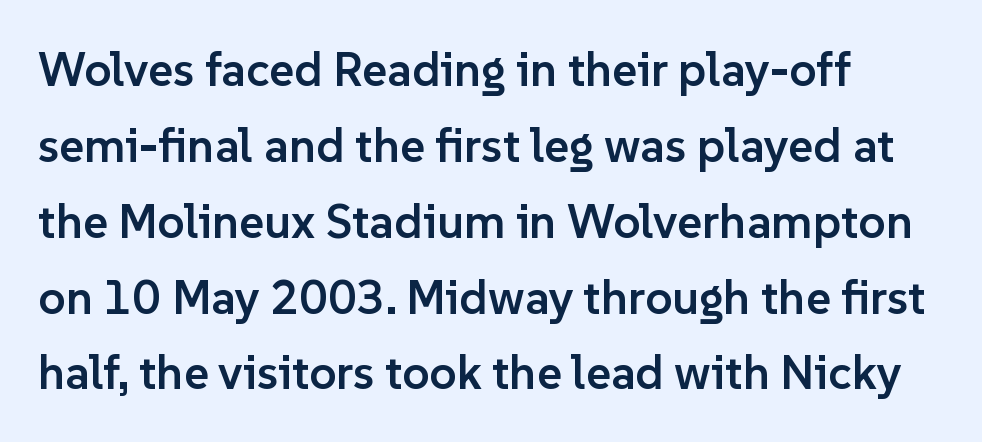
Proportional: the letters do not fall into vertical columns. A roman cut, with each character standing at attention. A student would call this left alignment; a typographer would say flush left, rag right. Default kerning and tracking; the words read as compact shapes. Serif or sans? Sans — the stroke terminals are bare. How heavy is the stroke? Medium-heavy — a semibold, shy of bold.
